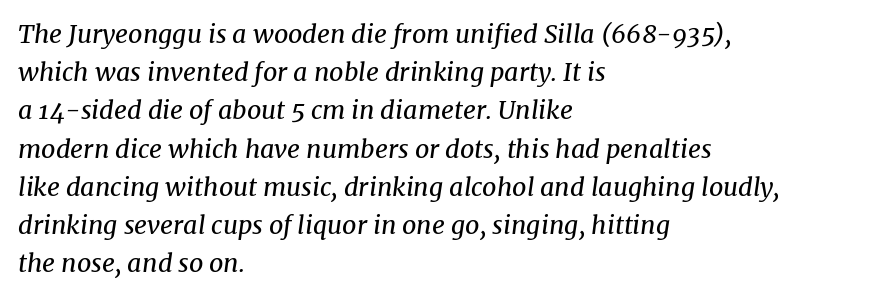
{"italic": "yes", "lean": "right", "slant_degrees": 8, "bold": "no", "underline": "no", "align": "left", "line_spacing": "normal", "line_spacing_ratio": 1.53, "letter_spacing": "normal", "letter_spacing_em": 0.0, "glyph_px": 25}
